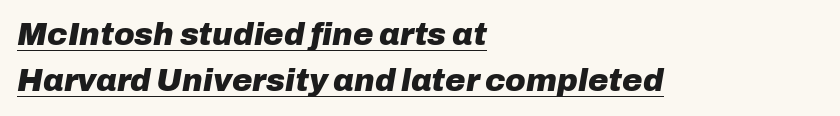
{"italic": "yes", "lean": "right", "slant_degrees": 10, "bold": "yes", "weight": "heavy", "width": "normal", "stroke_contrast": "low", "x_height": "medium", "monospaced": "no", "underline": "yes", "align": "left", "line_spacing": "normal", "line_spacing_ratio": 1.49, "letter_spacing": "normal", "letter_spacing_em": 0.0, "glyph_px": 31}
